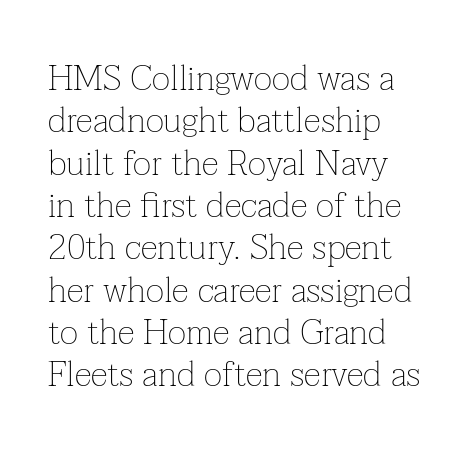
Q: Is the text bold? A: No.
Q: Is the text italic (slanted)? A: No, it is upright.
Q: Is the typeface a serif or a sans-serif typeface? A: Serif.
Q: Is the text underlined? A: No.
Q: How is the paragraph aligned? A: Left-aligned.
Q: Is the spacing between letters normal or unusually wide? A: Normal.
Q: Width (condensed, normal, or wide)? A: Normal.
Q: Stroke contrast? A: Low.
Q: x-height? A: Medium.
Q: Monospaced? A: No.
